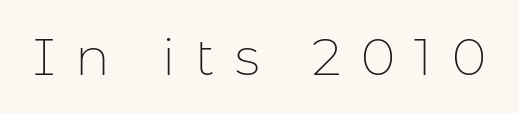
Q: Is the text bold? A: No.
Q: Is the text italic (slanted)? A: No, it is upright.
Q: Is the typeface a serif or a sans-serif typeface? A: Sans-serif.
Q: Is the text underlined? A: No.
Q: Is the spacing between letters normal or unusually wide? A: Unusually wide.
Q: Width (condensed, normal, or wide)? A: Normal.
Q: Stroke contrast? A: Low.
Q: x-height? A: Medium.
Q: Monospaced? A: No.
